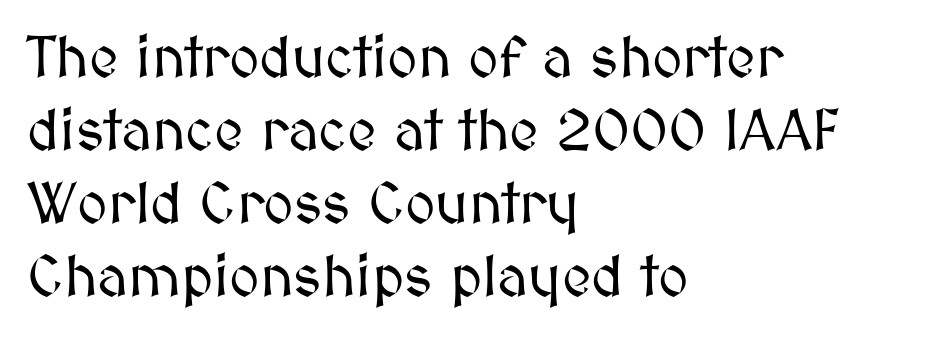
The image shows 58 px text type, upright; set left-aligned, normal line spacing (1.26x), normal letter spacing, not underlined; medium stroke contrast and a medium x-height.
